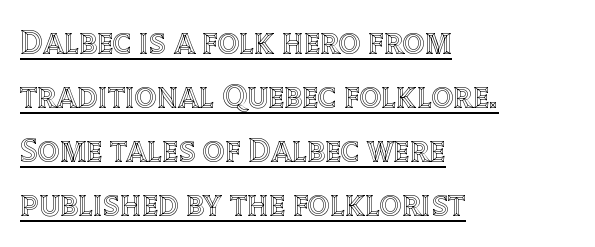
The lettering is marked with a stroke running underneath it. The vertical gap from one line to the next is medium. Is this a fixed-width face? No — the glyphs have proportional, varying widths. Teacher's note: observe the even left margin — that is flush-left alignment. This sample uses an upright cut, with every glyph sitting square on the baseline. Observe the ordinary spacing: letters are neighbours, not strangers.
